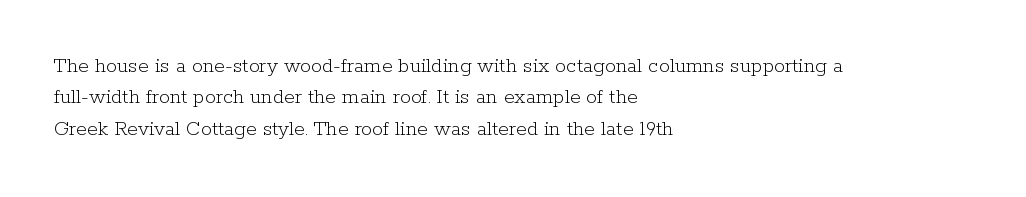
The line-height multiplier appears to be the usual default. The ragged edge is on the right, which tells us the setting is flush left. A typesetter would mark this as roman, not italic. This sample uses plain, unmodified letter spacing. No letter is thick-stroked: the sample isn't bold.
